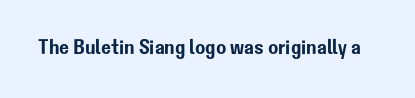
The image shows 21 px text type, upright; set normal letter spacing, not underlined.
